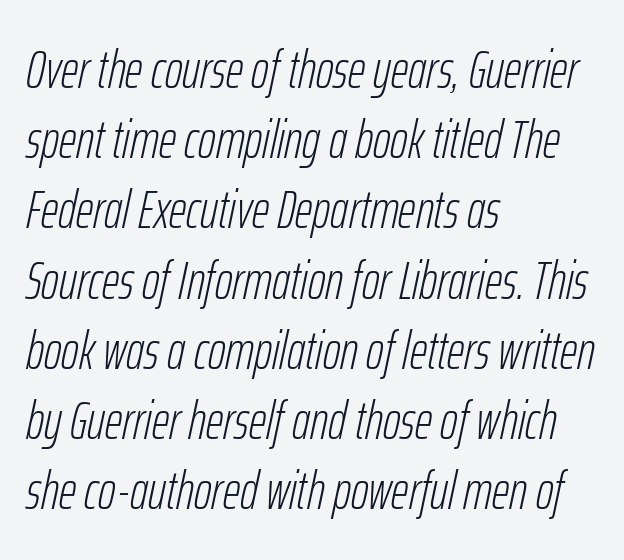
Q: Is the text bold? A: No.
Q: Is the text italic (slanted)? A: Yes, it leans right by about 12 degrees.
Q: Is the text underlined? A: No.
Q: How is the paragraph aligned? A: Left-aligned.
Q: Is the spacing between letters normal or unusually wide? A: Normal.
Q: Is the spacing between lines tight, normal or loose? A: Normal.
Q: Width (condensed, normal, or wide)? A: Condensed.
Q: Stroke contrast? A: Low.
Q: x-height? A: Medium.
Q: Monospaced? A: No.
